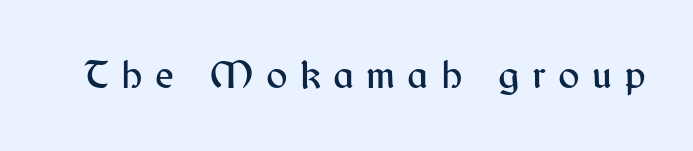
The tracking reads as deliberately expanded to a designer's eye. The passage shown is not underscored anywhere. Do the characters align in a grid? No, the font is proportional. Nope, no serifs anywhere on these letters. The font's upright variant was chosen for this text.
